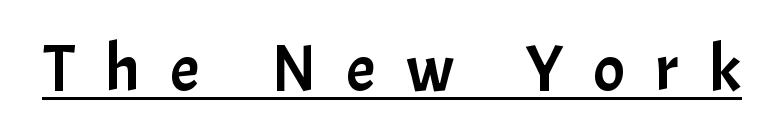
{"serif": "no", "italic": "no", "width": "normal", "stroke_contrast": "low", "x_height": "medium", "monospaced": "no", "underline": "yes", "letter_spacing": "wide", "letter_spacing_em": 0.46, "glyph_px": 66}
